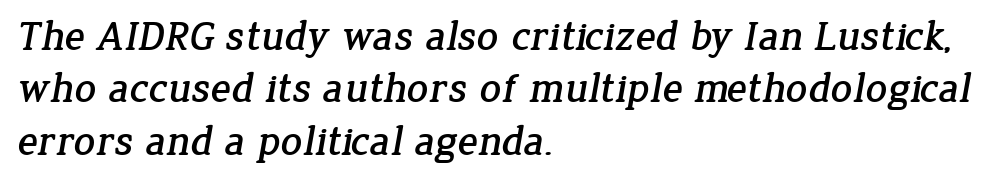
{"serif": "yes", "width": "normal", "stroke_contrast": "low", "x_height": "medium", "monospaced": "no", "underline": "no", "align": "left", "line_spacing": "normal", "line_spacing_ratio": 1.25, "letter_spacing": "normal", "letter_spacing_em": 0.0, "glyph_px": 42}
